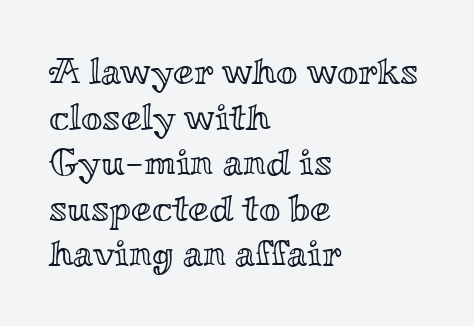
Q: Is the text italic (slanted)? A: No, it is upright.
Q: Is the text underlined? A: No.
Q: How is the paragraph aligned? A: Left-aligned.
Q: Is the spacing between letters normal or unusually wide? A: Normal.
Q: Width (condensed, normal, or wide)? A: Wide.
Q: x-height? A: Small.
Q: Monospaced? A: No.
